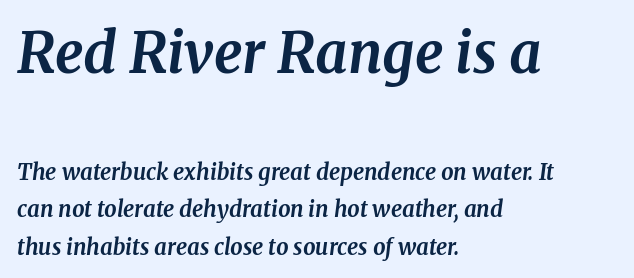
{"serif": "yes", "italic": "yes", "lean": "right", "slant_degrees": 8, "bold": "yes", "weight": "bold", "width": "normal", "stroke_contrast": "medium", "x_height": "medium", "monospaced": "no", "underline": "no", "align": "left", "line_spacing_ratio": 1.71, "letter_spacing": "normal", "letter_spacing_em": 0.0, "larger_block": "first", "size_ratio": 2.55, "glyph_px": 56}
